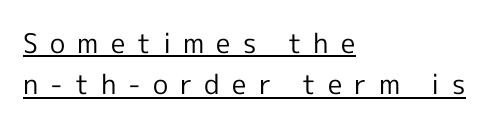
{"italic": "no", "bold": "no", "underline": "yes", "align": "left", "line_spacing": "normal", "line_spacing_ratio": 1.53, "letter_spacing": "wide", "letter_spacing_em": 0.45, "glyph_px": 27}
